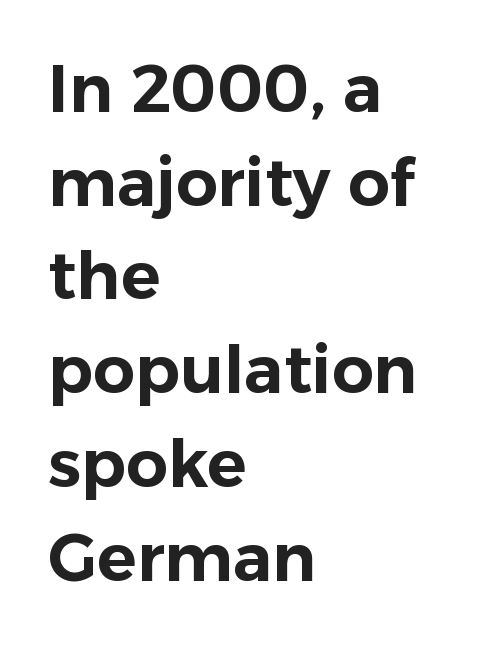
Q: Is the text italic (slanted)? A: No, it is upright.
Q: Is the typeface a serif or a sans-serif typeface? A: Sans-serif.
Q: Is the text underlined? A: No.
Q: How is the paragraph aligned? A: Left-aligned.
Q: Is the spacing between letters normal or unusually wide? A: Normal.
Q: Is the spacing between lines tight, normal or loose? A: Normal.
Q: Width (condensed, normal, or wide)? A: Normal.
Q: Stroke contrast? A: Low.
Q: x-height? A: Medium.
Q: Monospaced? A: No.
